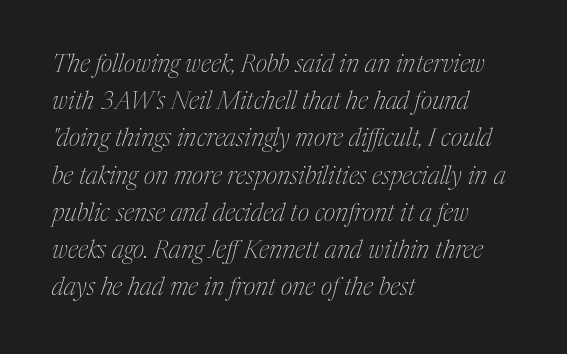
The image shows 25 px text type, italic (leaning right); set left-aligned, normal line spacing (1.49x), normal letter spacing, not underlined.
